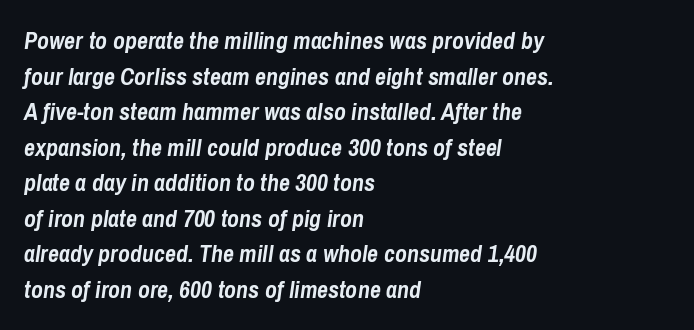
The image shows 24 px bold type, italic (leaning right); set left-aligned, normal line spacing (1.48x), normal letter spacing, not underlined.
